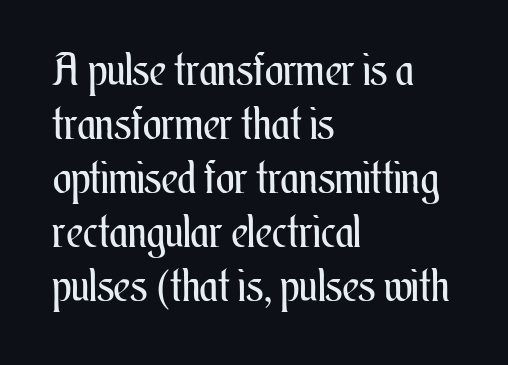
Q: Is the text bold? A: No.
Q: Is the text italic (slanted)? A: No, it is upright.
Q: Is the text underlined? A: No.
Q: How is the paragraph aligned? A: Left-aligned.
Q: Is the spacing between letters normal or unusually wide? A: Normal.
Q: Width (condensed, normal, or wide)? A: Condensed.
Q: Stroke contrast? A: Medium.
Q: x-height? A: Small.
Q: Monospaced? A: No.
